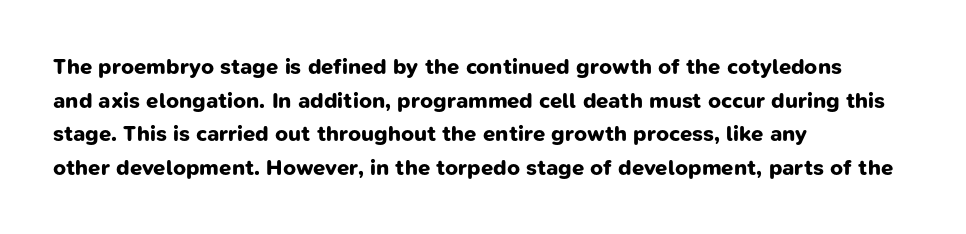
{"bold": "yes", "underline": "no", "align": "left", "line_spacing": "normal", "line_spacing_ratio": 1.53, "letter_spacing": "normal", "letter_spacing_em": 0.0, "glyph_px": 22}
